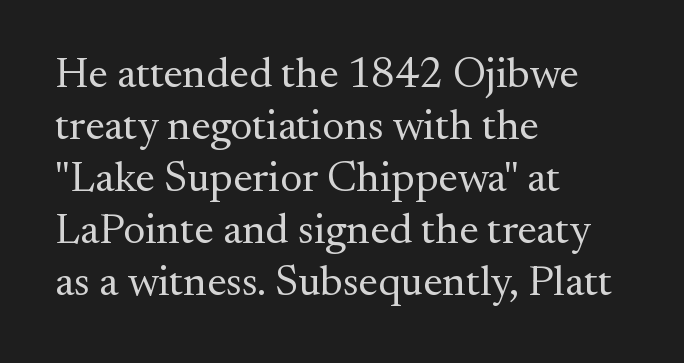
Q: Is the text bold? A: No.
Q: Is the text italic (slanted)? A: No, it is upright.
Q: Is the typeface a serif or a sans-serif typeface? A: Serif.
Q: Is the text underlined? A: No.
Q: How is the paragraph aligned? A: Left-aligned.
Q: Is the spacing between letters normal or unusually wide? A: Normal.
Q: Width (condensed, normal, or wide)? A: Normal.
Q: Stroke contrast? A: Medium.
Q: x-height? A: Small.
Q: Monospaced? A: No.
